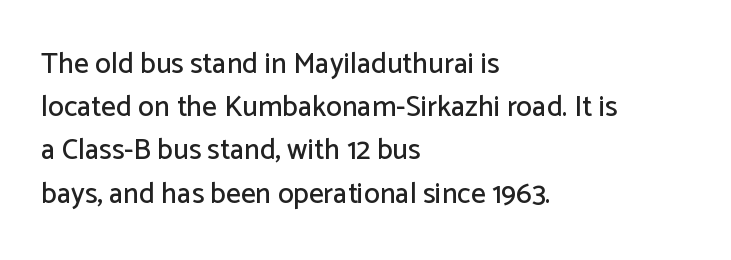
The text was rendered using a sans face with plain stroke endings. Every row of glyphs begins at an identical x-position on the left. Tracking here is standard; glyphs follow each other at the usual distance. Style check: upright.
